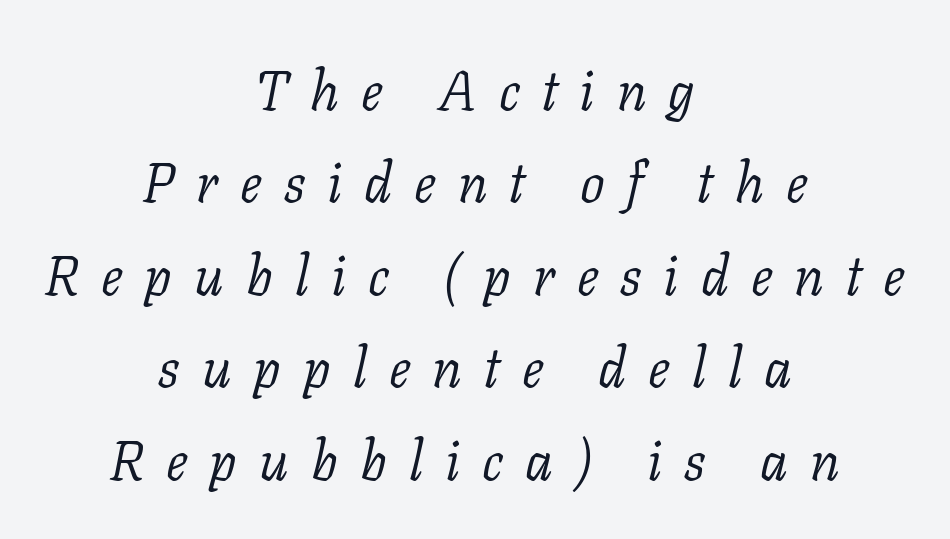
{"serif": "yes", "italic": "yes", "lean": "right", "slant_degrees": 11, "bold": "no", "weight": "light", "width": "normal", "stroke_contrast": "low", "x_height": "medium", "monospaced": "no", "underline": "no", "align": "center", "line_spacing": "normal", "line_spacing_ratio": 1.68, "letter_spacing": "wide", "letter_spacing_em": 0.4, "glyph_px": 55}
